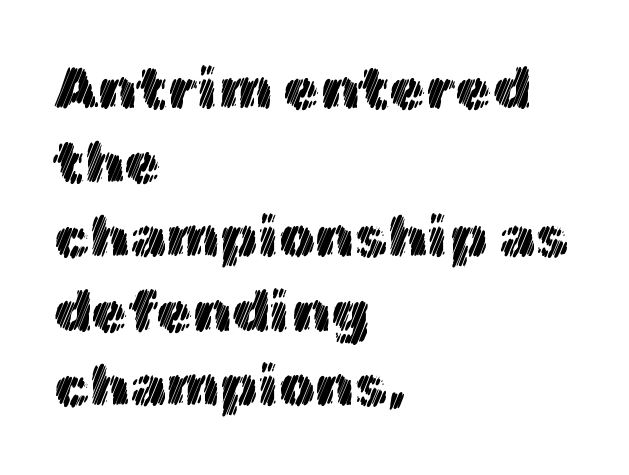
{"italic": "no", "width": "normal", "x_height": "medium", "monospaced": "no", "underline": "no", "align": "left", "line_spacing": "normal", "line_spacing_ratio": 1.28, "letter_spacing": "normal", "letter_spacing_em": 0.0, "glyph_px": 58}
